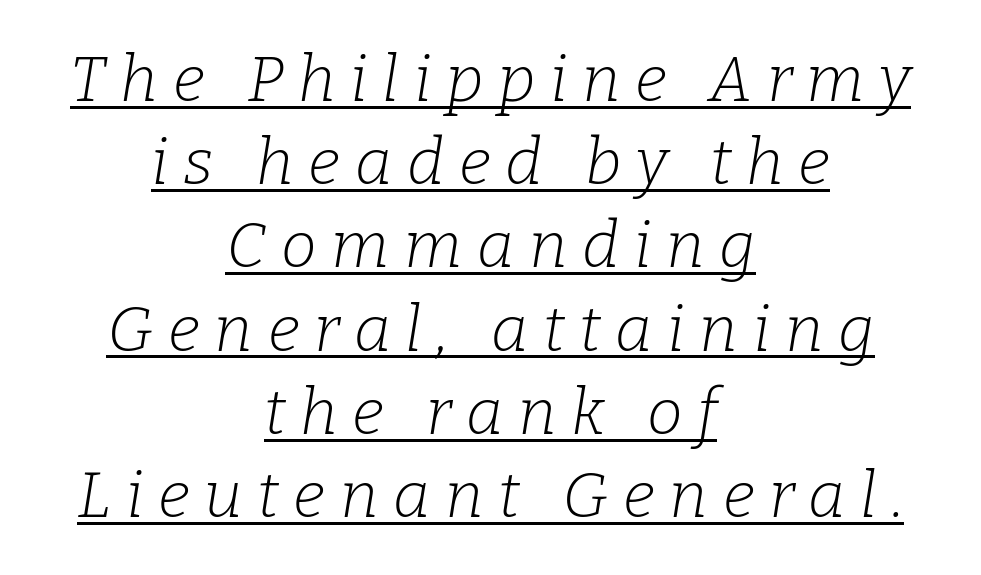
The paragraph has two soft edges and a firm central axis. This reads as an unemphasized weight, regular at the heaviest. The face used here is proportionally spaced, like ordinary book or web type. Tall strokes in this sample are angled rather than plumb. The letters carry serifs — small finishing strokes at the ends of their stems. A baseline rule has been typeset under these characters.
